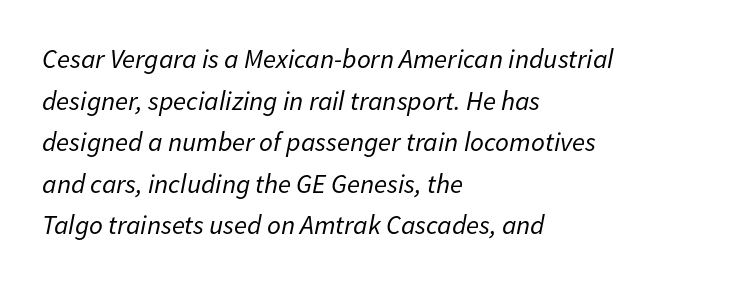
The image shows 27 px text type, italic (leaning right); set left-aligned, normal line spacing (1.54x), normal letter spacing, not underlined.
